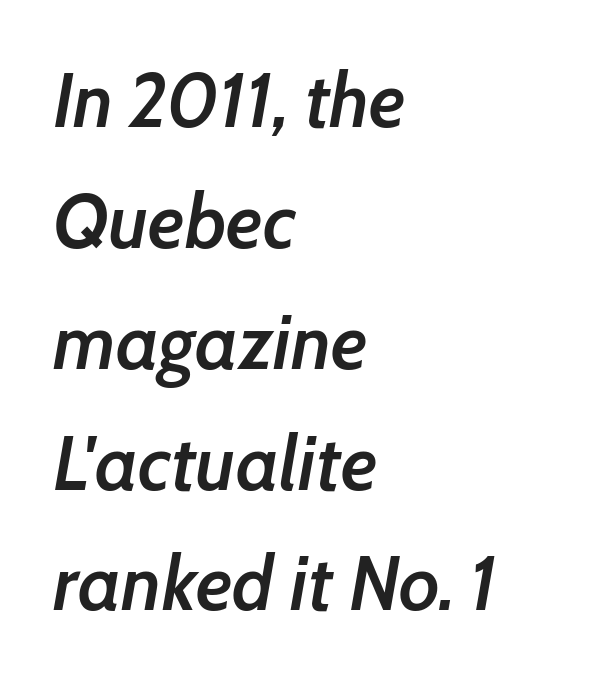
Slant detected: the letters are inclined. The specimen omits any rule beneath the text block's lines. Firm but not heavy-handed strokes: this text is semibold. Between one letter and the next there's only the usual sliver of space. Line beginnings align vertically; line endings do not. Leading: standard.
